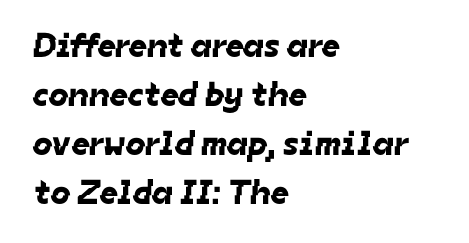
The image shows 35 px sans-serif type; set left-aligned, normal line spacing (1.4x), normal letter spacing, not underlined; low stroke contrast and a medium x-height.
